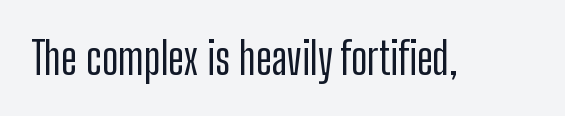
The image shows 44 px condensed sans-serif type, upright; set normal letter spacing, not underlined; low stroke contrast and a medium x-height.
